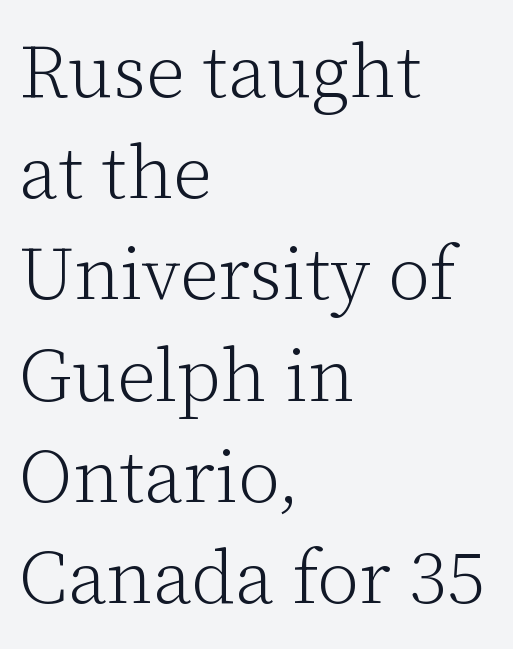
The image shows 75 px light serif type, upright; set left-aligned, normal line spacing (1.35x), normal letter spacing, not underlined; low stroke contrast and a medium x-height.
